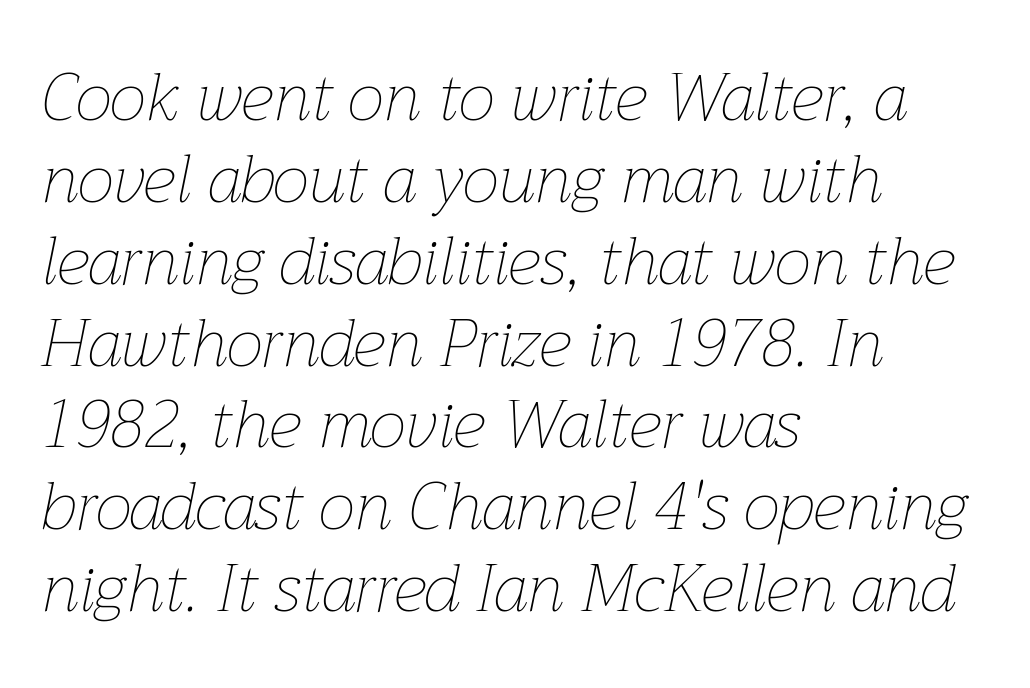
The image shows 66 px thin type, italic (leaning right); set left-aligned, line spacing 1.24x, normal letter spacing, not underlined; low stroke contrast and a medium x-height.
